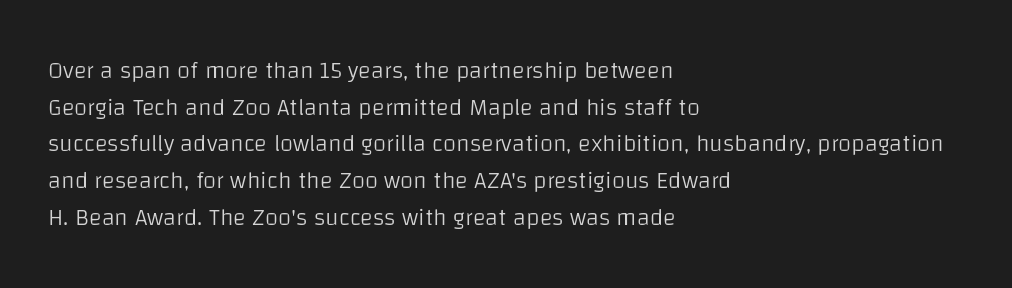
{"italic": "no", "bold": "no", "underline": "no", "align": "left", "line_spacing": "normal", "line_spacing_ratio": 1.53, "letter_spacing": "normal", "letter_spacing_em": 0.0, "glyph_px": 24}
